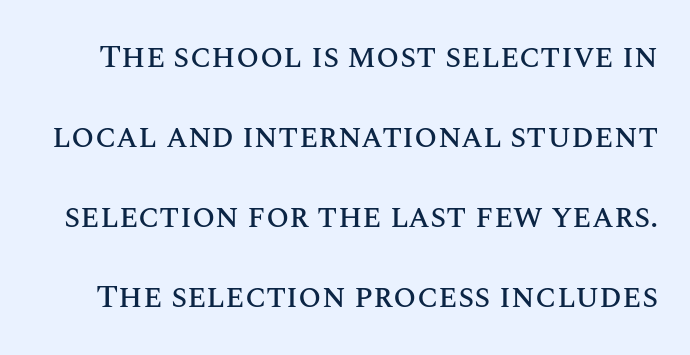
Q: Is the text italic (slanted)? A: No, it is upright.
Q: Is the text underlined? A: No.
Q: Is the spacing between letters normal or unusually wide? A: Normal.
Q: Is the spacing between lines tight, normal or loose? A: Loose.
Q: Width (condensed, normal, or wide)? A: Normal.
Q: Stroke contrast? A: Medium.
Q: x-height? A: Large.
Q: Monospaced? A: No.
